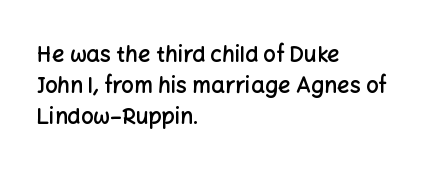
Q: Is the text bold? A: Semi-bold.
Q: Is the text italic (slanted)? A: No, it is upright.
Q: Is the text underlined? A: No.
Q: How is the paragraph aligned? A: Left-aligned.
Q: Is the spacing between letters normal or unusually wide? A: Normal.
Q: Is the spacing between lines tight, normal or loose? A: Normal.
